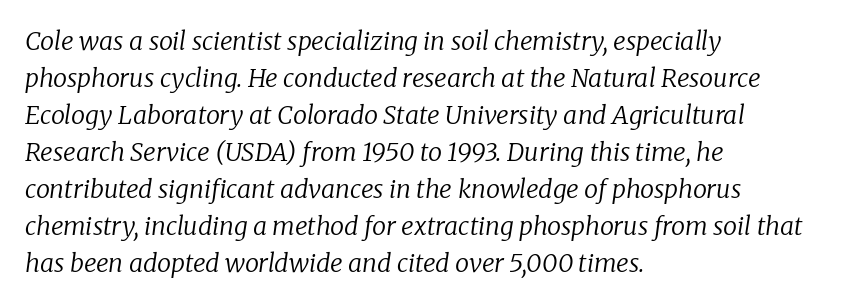
{"italic": "yes", "lean": "right", "slant_degrees": 8, "bold": "no", "underline": "no", "align": "left", "line_spacing": "normal", "line_spacing_ratio": 1.48, "letter_spacing": "normal", "letter_spacing_em": 0.0, "glyph_px": 25}
